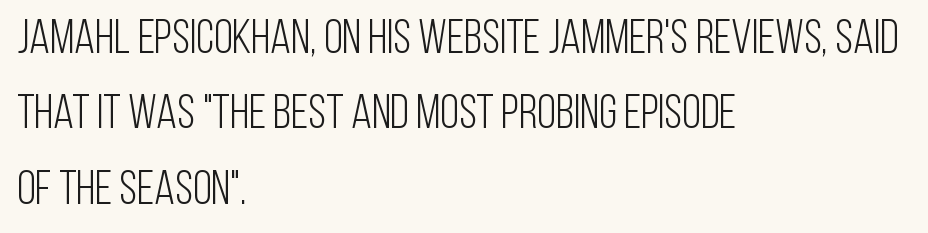
{"serif": "no", "italic": "no", "bold": "no", "weight": "light", "width": "condensed", "stroke_contrast": "low", "x_height": "large", "monospaced": "no", "underline": "no", "align": "left", "line_spacing": "normal", "line_spacing_ratio": 1.57, "letter_spacing": "normal", "letter_spacing_em": 0.0, "glyph_px": 48}
